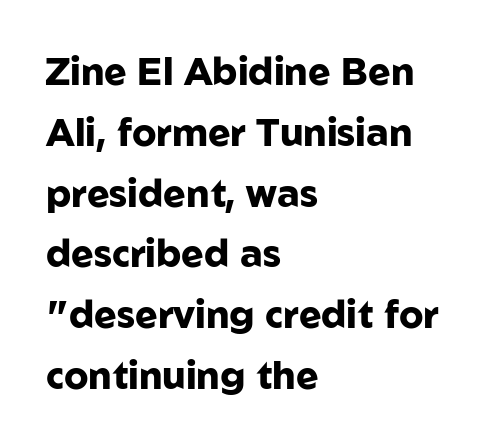
{"serif": "no", "italic": "no", "bold": "yes", "weight": "heavy", "width": "normal", "stroke_contrast": "low", "x_height": "medium", "monospaced": "no", "underline": "no", "align": "left", "line_spacing": "normal", "line_spacing_ratio": 1.6, "letter_spacing": "normal", "letter_spacing_em": 0.0, "glyph_px": 38}
